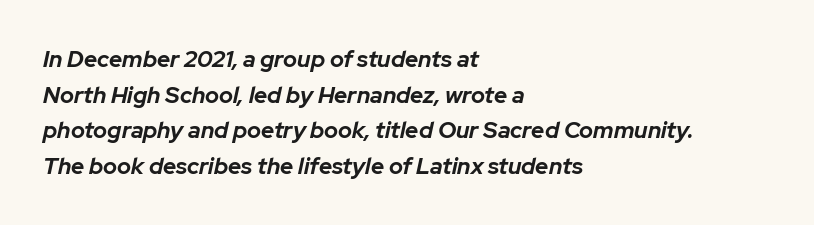
The image shows 23 px bold type, italic (leaning right); set left-aligned, normal line spacing (1.55x), normal letter spacing, not underlined.
